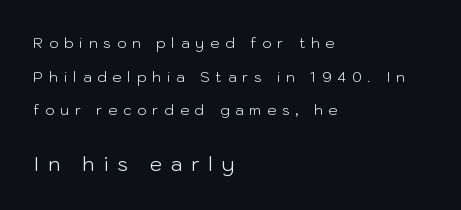
The image shows 20 px text type, upright; set left-aligned, loose line spacing (2.4x), unusually wide letter spacing (+0.43 em), not underlined; the second (bottom) block is 1.43x larger.
